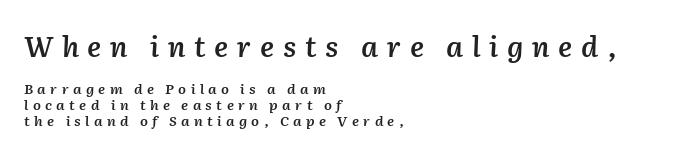
{"italic": "yes", "lean": "right", "slant_degrees": 2, "bold": "semi", "weight": "semibold", "width": "normal", "stroke_contrast": "medium", "x_height": "medium", "monospaced": "no", "underline": "no", "align": "left", "line_spacing": "tight", "line_spacing_ratio": 1.11, "letter_spacing": "wide", "letter_spacing_em": 0.31, "larger_block": "first", "size_ratio": 2.0, "glyph_px": 28}
